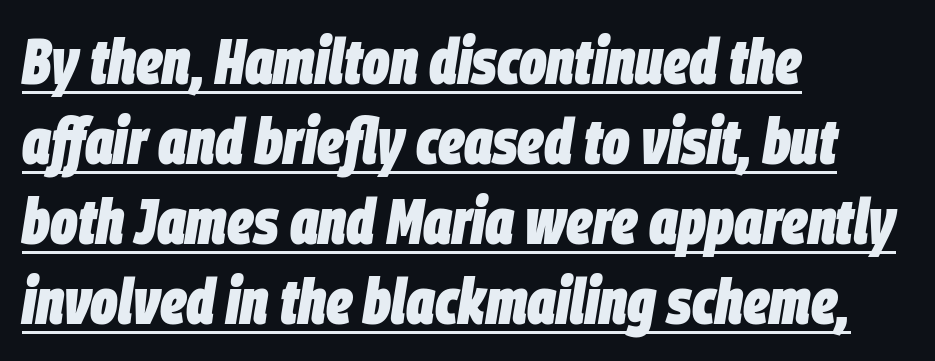
{"italic": "yes", "lean": "right", "slant_degrees": 9, "bold": "yes", "weight": "heavy", "width": "condensed", "stroke_contrast": "low", "x_height": "large", "monospaced": "no", "underline": "yes", "align": "left", "line_spacing": "normal", "line_spacing_ratio": 1.25, "letter_spacing": "normal", "letter_spacing_em": 0.0, "glyph_px": 64}
